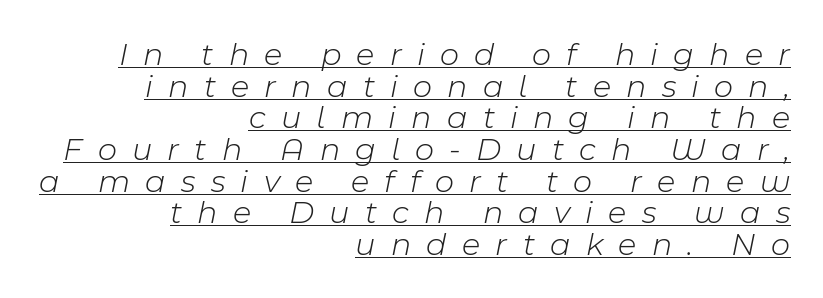
Q: Is the text bold? A: No.
Q: Is the text italic (slanted)? A: Yes, it leans right by about 11 degrees.
Q: Is the text underlined? A: Yes.
Q: How is the paragraph aligned? A: Right-aligned.
Q: Is the spacing between letters normal or unusually wide? A: Unusually wide.
Q: Is the spacing between lines tight, normal or loose? A: Tight.
Q: Width (condensed, normal, or wide)? A: Normal.
Q: Stroke contrast? A: Low.
Q: x-height? A: Medium.
Q: Monospaced? A: No.
